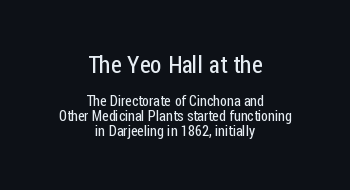
{"italic": "no", "bold": "no", "underline": "no", "align": "center", "line_spacing": "tight", "line_spacing_ratio": 1.08, "letter_spacing": "normal", "letter_spacing_em": 0.0, "larger_block": "first", "size_ratio": 1.64, "glyph_px": 23}
